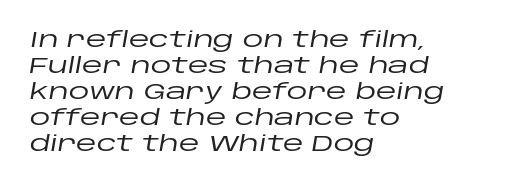
Q: Is the text italic (slanted)? A: Yes, it leans right by about 10 degrees.
Q: Is the text underlined? A: No.
Q: How is the paragraph aligned? A: Left-aligned.
Q: Is the spacing between letters normal or unusually wide? A: Normal.
